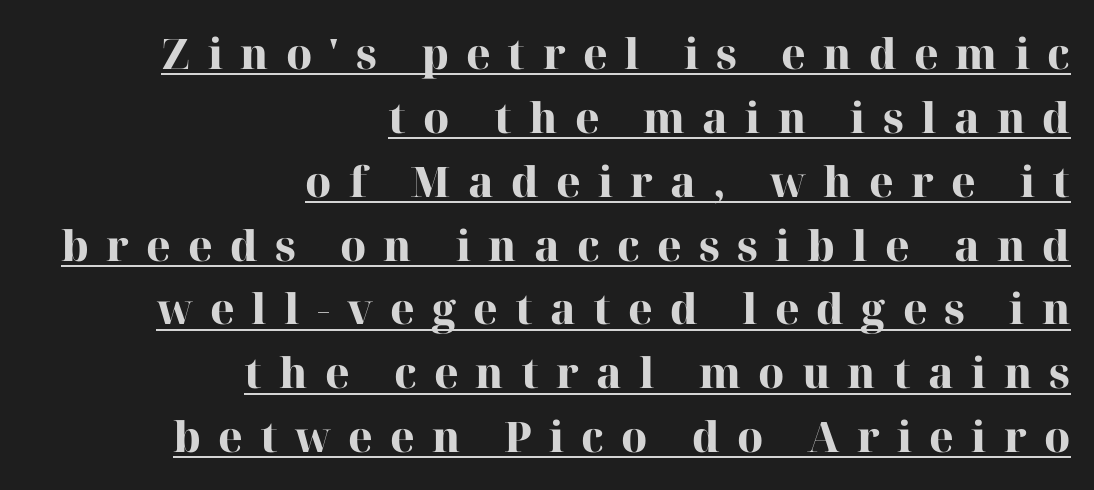
Inter-character spacing is expanded well beyond the font's built-in metrics. Every word sits above its own underline. Think of a printed novel: that variable character pitch is what you see here. The face used here is seriffed, in the tradition of book romans. Posture: upright roman. The passage is arranged like a letterhead date or caption credit — flush right.
